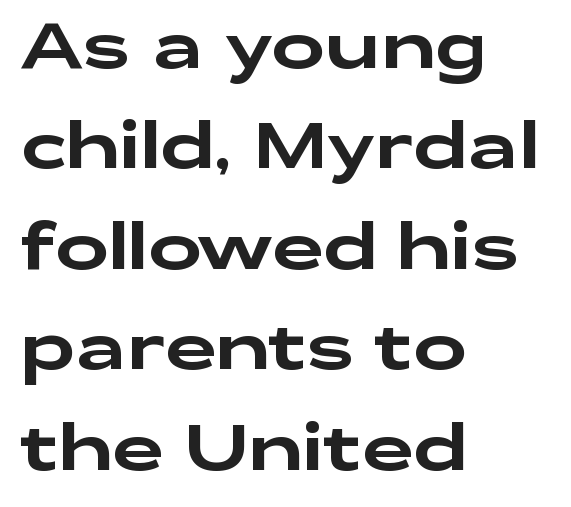
{"serif": "no", "italic": "no", "width": "wide", "stroke_contrast": "low", "x_height": "medium", "monospaced": "no", "underline": "no", "align": "left", "line_spacing": "normal", "line_spacing_ratio": 1.57, "letter_spacing": "normal", "letter_spacing_em": 0.0, "glyph_px": 64}
